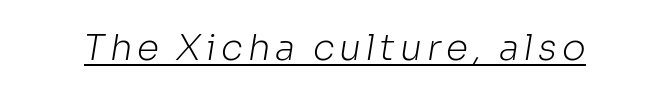
{"serif": "no", "bold": "no", "weight": "light", "width": "normal", "stroke_contrast": "low", "x_height": "medium", "monospaced": "no", "underline": "yes", "glyph_px": 36}
